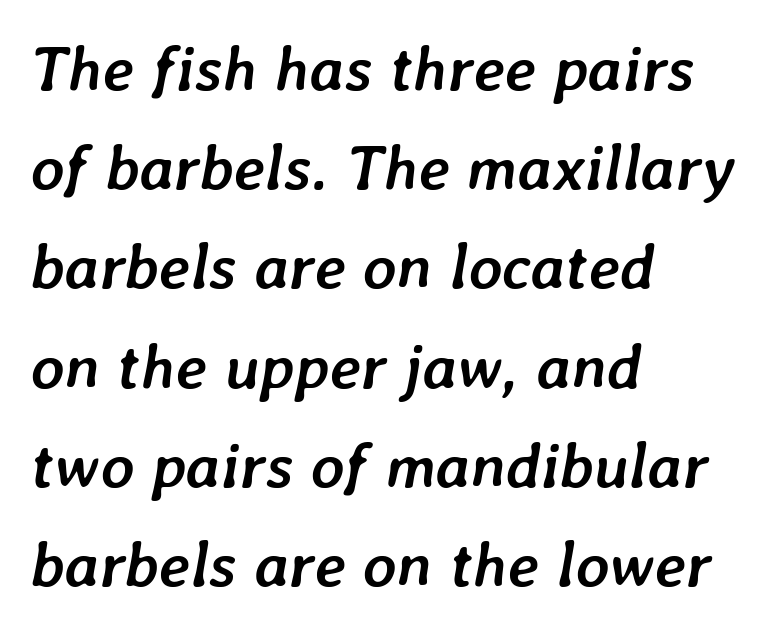
{"italic": "yes", "lean": "right", "slant_degrees": 7, "bold": "yes", "weight": "semibold", "width": "normal", "stroke_contrast": "low", "x_height": "medium", "monospaced": "no", "underline": "no", "align": "left", "line_spacing": "normal", "line_spacing_ratio": 1.55, "letter_spacing": "normal", "letter_spacing_em": 0.0, "glyph_px": 64}
